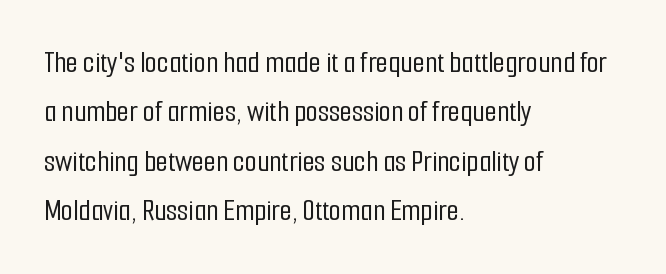
{"serif": "no", "italic": "no", "width": "condensed", "stroke_contrast": "low", "x_height": "medium", "monospaced": "no", "underline": "no", "align": "left", "line_spacing": "normal", "line_spacing_ratio": 1.59, "letter_spacing": "normal", "letter_spacing_em": 0.0, "glyph_px": 31}
